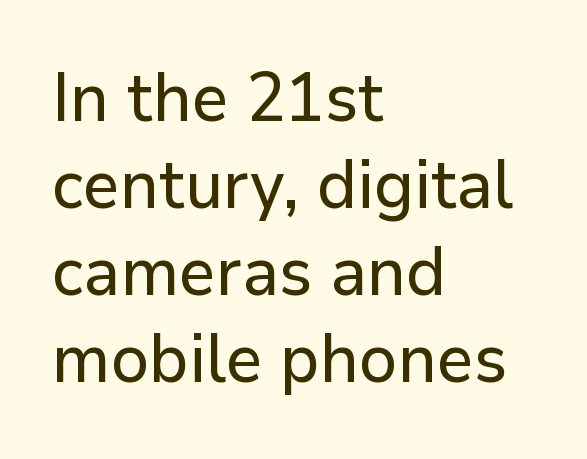
Q: Is the text italic (slanted)? A: No, it is upright.
Q: Is the typeface a serif or a sans-serif typeface? A: Sans-serif.
Q: Is the text underlined? A: No.
Q: How is the paragraph aligned? A: Left-aligned.
Q: Is the spacing between letters normal or unusually wide? A: Normal.
Q: Is the spacing between lines tight, normal or loose? A: Normal.
Q: Width (condensed, normal, or wide)? A: Normal.
Q: Stroke contrast? A: Low.
Q: x-height? A: Medium.
Q: Monospaced? A: No.
